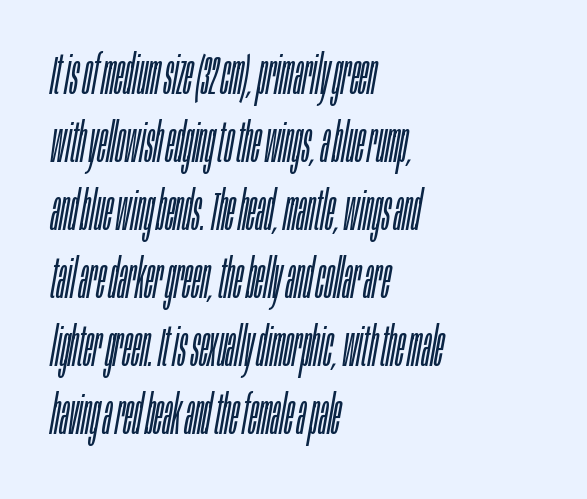
This rendering leaves character spacing at its baseline value. Observe the lean: these are italic letterforms. Ink coverage per letter is moderate at most. The foot of each line stays bare and open. The passage shown is typed in a proportional face where columns would drift. The rendering anchors every line to the left-hand side.
